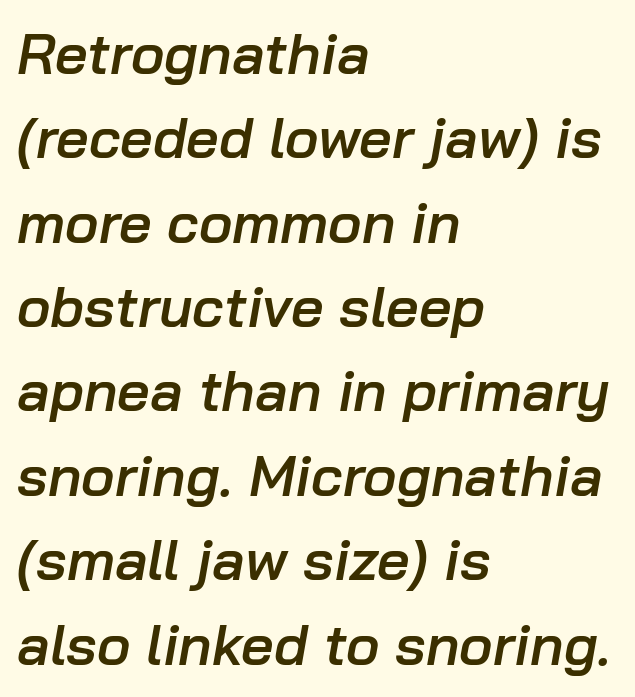
The image shows 57 px semibold type, italic (leaning right); set left-aligned, normal line spacing (1.48x), normal letter spacing, not underlined; low stroke contrast and a medium x-height.
